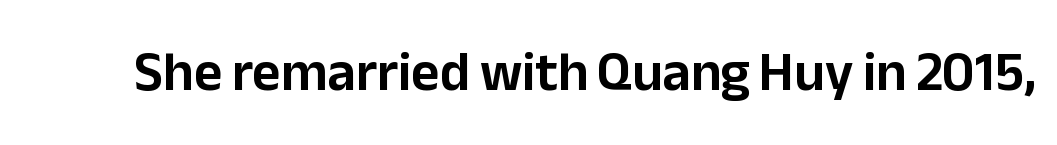
{"serif": "no", "italic": "no", "width": "normal", "stroke_contrast": "low", "x_height": "medium", "monospaced": "no", "underline": "no", "letter_spacing": "normal", "letter_spacing_em": 0.0, "glyph_px": 55}
